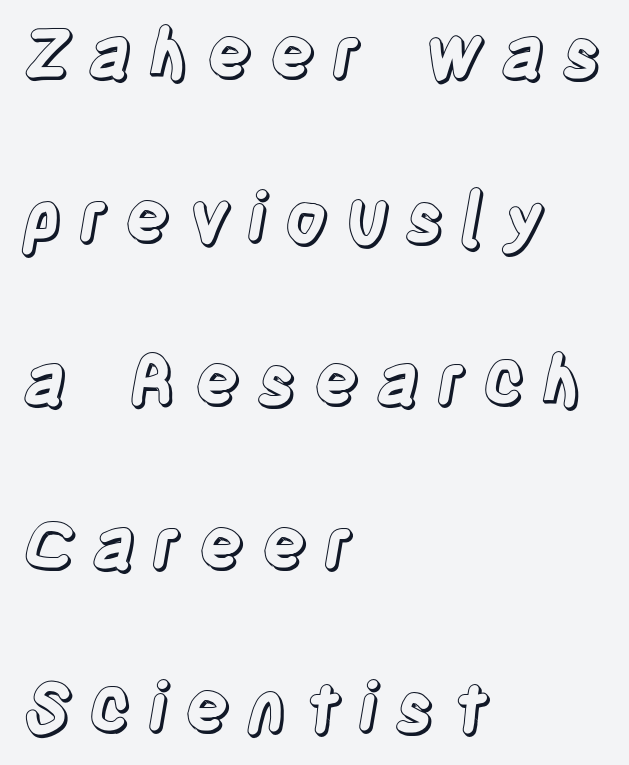
{"width": "condensed", "x_height": "large", "monospaced": "no", "underline": "no", "align": "left", "line_spacing": "loose", "line_spacing_ratio": 2.37, "letter_spacing": "wide", "letter_spacing_em": 0.22, "glyph_px": 69}
